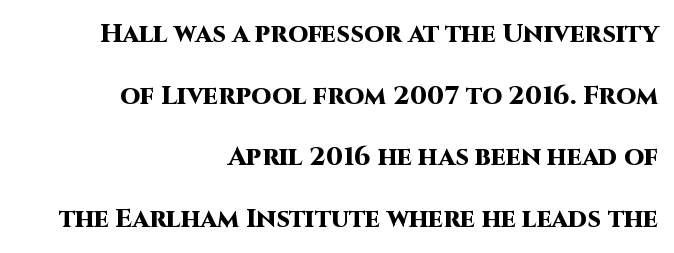
The image shows 26 px bold type, upright; set right-aligned, loose line spacing (2.37x), normal letter spacing, not underlined.
